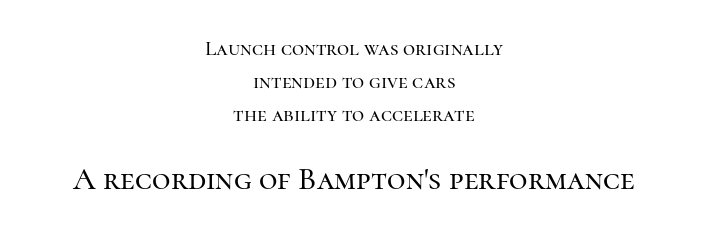
{"serif": "yes", "italic": "no", "width": "normal", "stroke_contrast": "high", "x_height": "medium", "monospaced": "no", "underline": "no", "align": "center", "line_spacing": "normal", "line_spacing_ratio": 1.56, "letter_spacing": "normal", "letter_spacing_em": 0.0, "larger_block": "second", "size_ratio": 1.52, "glyph_px": 32}
